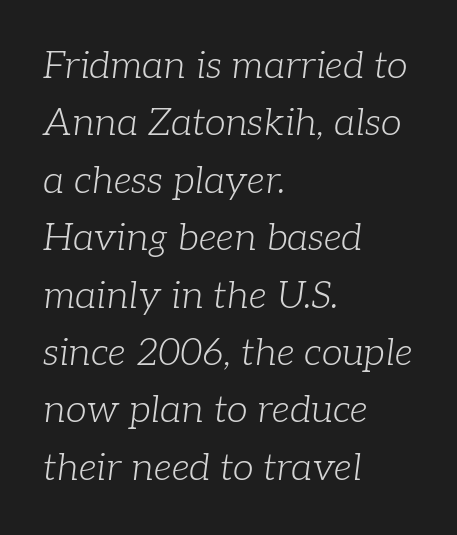
The typesetter chose a ragged-right arrangement here. A bare baseline throughout the passage. Summary of weight: not heavy and not bold. When letters slant like this, we call the style italic.
